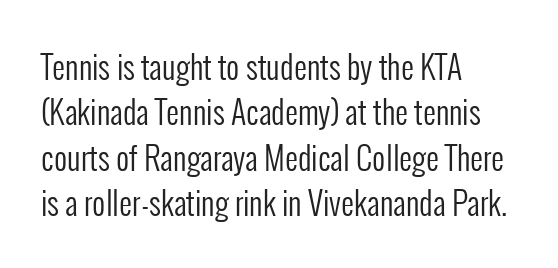
The image shows 32 px regular-weight, condensed sans-serif type, upright; set left-aligned, normal line spacing (1.42x), normal letter spacing, not underlined; low stroke contrast and a medium x-height.
